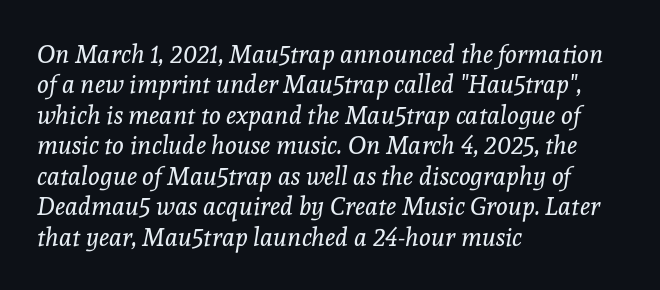
{"italic": "yes", "lean": "right", "slant_degrees": 8, "bold": "no", "underline": "no", "align": "left", "line_spacing_ratio": 1.22, "letter_spacing": "normal", "letter_spacing_em": 0.0, "glyph_px": 25}
